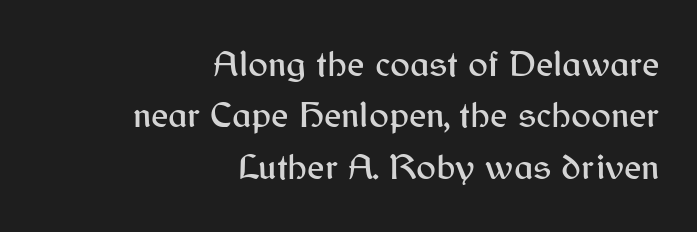
{"serif": "no", "italic": "no", "width": "normal", "stroke_contrast": "medium", "x_height": "medium", "monospaced": "no", "underline": "no", "align": "right", "line_spacing": "normal", "line_spacing_ratio": 1.39, "letter_spacing": "normal", "letter_spacing_em": 0.0, "glyph_px": 37}
